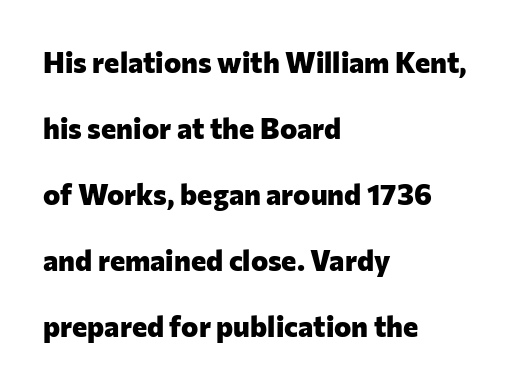
Q: Is the text bold? A: Yes.
Q: Is the text italic (slanted)? A: No, it is upright.
Q: Is the typeface a serif or a sans-serif typeface? A: Sans-serif.
Q: Is the text underlined? A: No.
Q: How is the paragraph aligned? A: Left-aligned.
Q: Is the spacing between letters normal or unusually wide? A: Normal.
Q: Is the spacing between lines tight, normal or loose? A: Loose.
Q: Width (condensed, normal, or wide)? A: Normal.
Q: Stroke contrast? A: Low.
Q: x-height? A: Medium.
Q: Monospaced? A: No.
